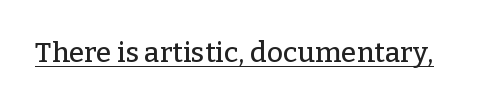
The image shows 28 px serif type, upright; set normal letter spacing, underlined; low stroke contrast and a medium x-height.
